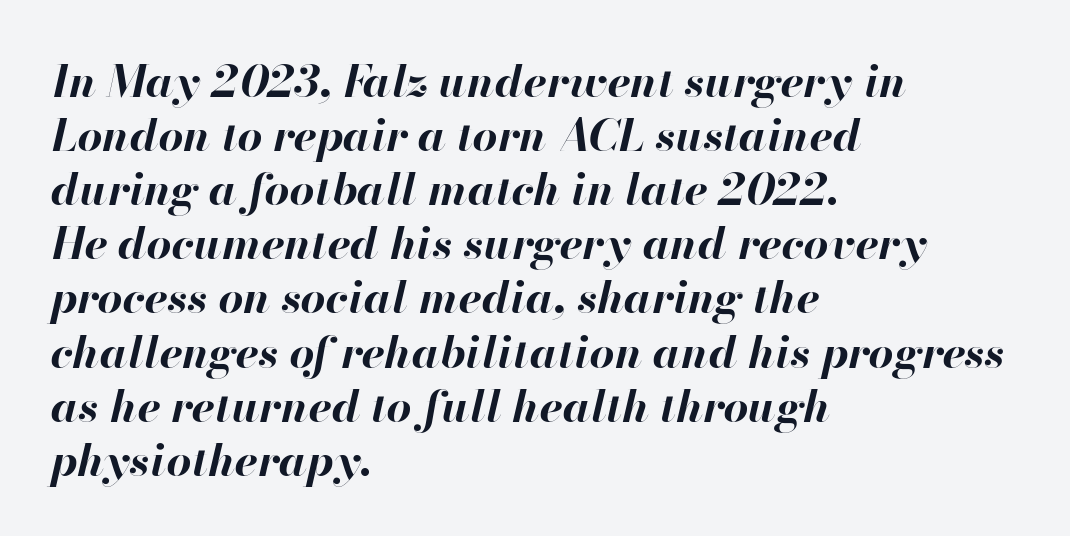
The paragraph shown leans on its left margin. Only glyphs here, with clear space below each row. Emphasis-style slanted type is in use. Varying glyph widths throughout — classic text-font behaviour. Its strokes are broad and dark, the hallmark of bold type.
